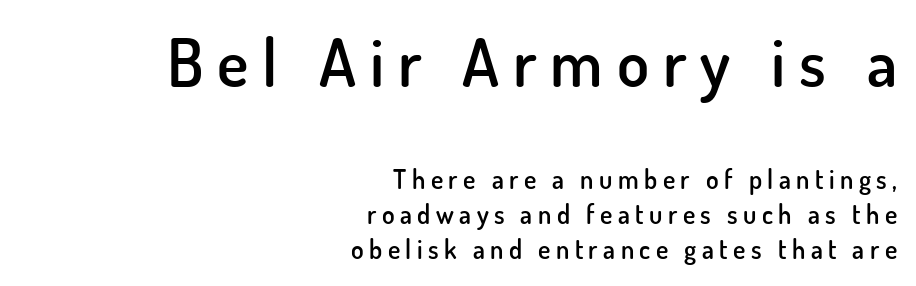
Q: Is the text bold? A: Semi-bold.
Q: Is the text italic (slanted)? A: No, it is upright.
Q: Is the typeface a serif or a sans-serif typeface? A: Sans-serif.
Q: Is the text underlined? A: No.
Q: How is the paragraph aligned? A: Right-aligned.
Q: Is the spacing between letters normal or unusually wide? A: Unusually wide.
Q: Is the spacing between lines tight, normal or loose? A: Normal.
Q: Which block of text is set in a larger size, the first (top) or the second (bottom)? A: The first (top) one.
Q: Width (condensed, normal, or wide)? A: Normal.
Q: Stroke contrast? A: Low.
Q: x-height? A: Small.
Q: Monospaced? A: No.
